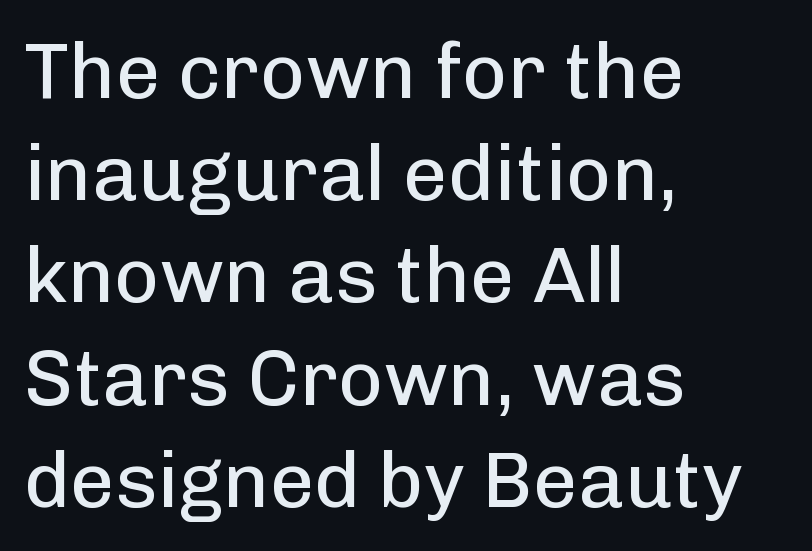
{"serif": "no", "italic": "no", "bold": "no", "weight": "regular", "width": "normal", "stroke_contrast": "low", "x_height": "medium", "monospaced": "no", "underline": "no", "align": "left", "line_spacing": "normal", "line_spacing_ratio": 1.31, "letter_spacing": "normal", "letter_spacing_em": 0.0, "glyph_px": 78}
